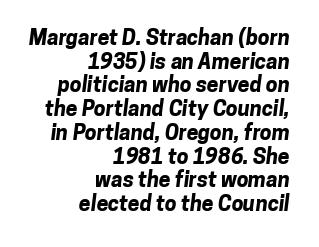
Q: Is the text bold? A: Yes.
Q: Is the text underlined? A: No.
Q: How is the paragraph aligned? A: Right-aligned.
Q: Is the spacing between letters normal or unusually wide? A: Normal.
Q: Is the spacing between lines tight, normal or loose? A: Tight.
